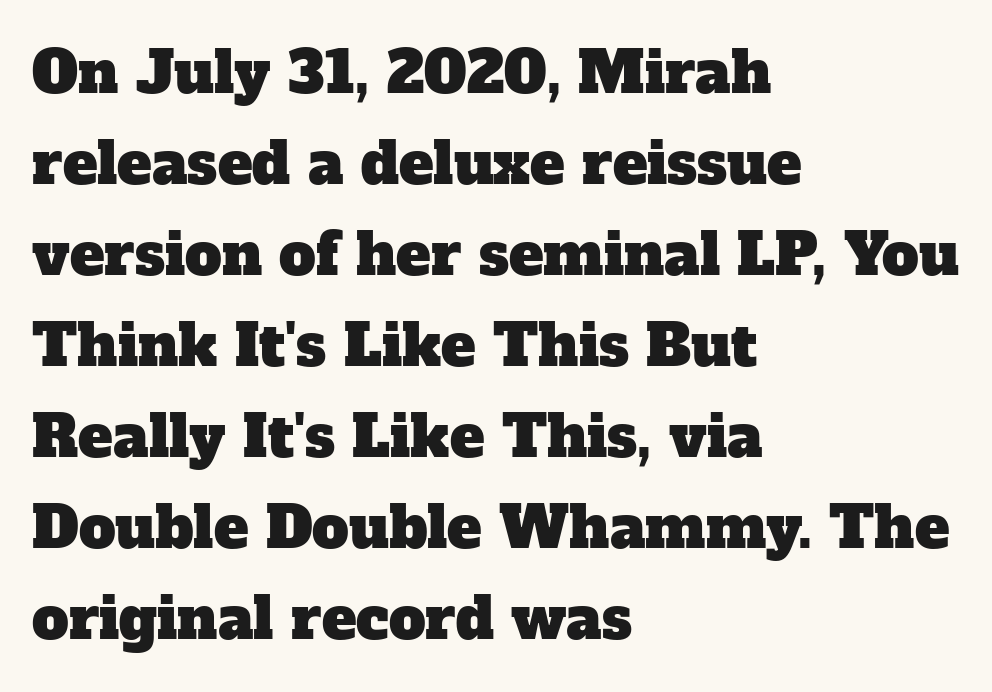
Q: Is the typeface a serif or a sans-serif typeface? A: Serif.
Q: Is the text underlined? A: No.
Q: How is the paragraph aligned? A: Left-aligned.
Q: Is the spacing between letters normal or unusually wide? A: Normal.
Q: Is the spacing between lines tight, normal or loose? A: Normal.
Q: Width (condensed, normal, or wide)? A: Normal.
Q: Stroke contrast? A: Low.
Q: x-height? A: Medium.
Q: Monospaced? A: No.
